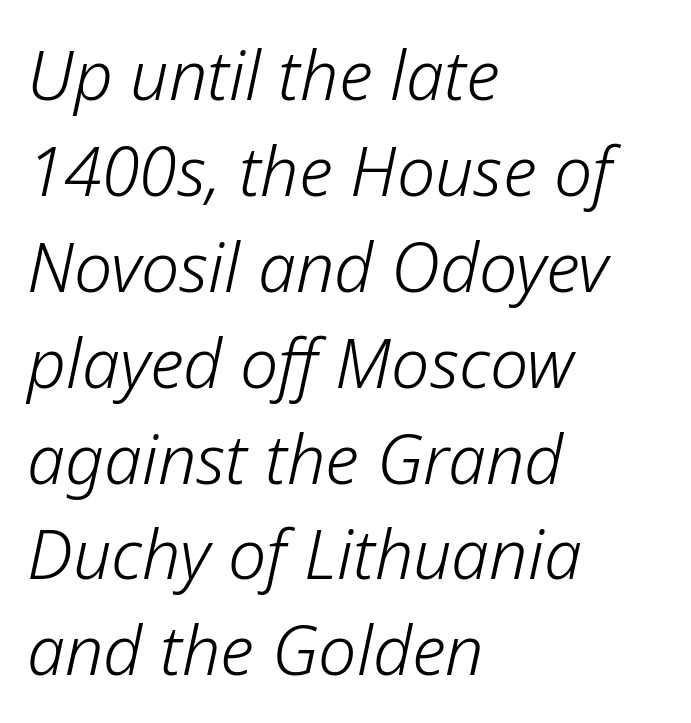
{"italic": "yes", "lean": "right", "slant_degrees": 12, "bold": "no", "weight": "light", "width": "normal", "stroke_contrast": "low", "x_height": "medium", "monospaced": "no", "underline": "no", "align": "left", "line_spacing": "normal", "line_spacing_ratio": 1.41, "letter_spacing": "normal", "letter_spacing_em": 0.0, "glyph_px": 68}
